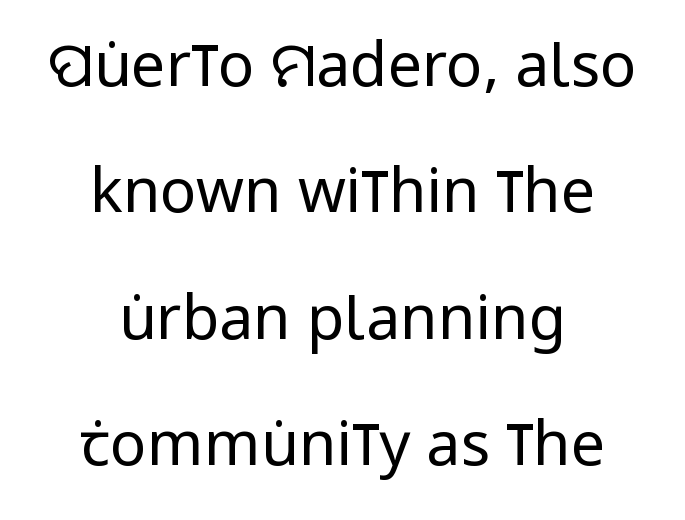
Q: Is the text bold? A: No.
Q: Is the text italic (slanted)? A: No, it is upright.
Q: Is the typeface a serif or a sans-serif typeface? A: Sans-serif.
Q: Is the text underlined? A: No.
Q: How is the paragraph aligned? A: Centered.
Q: Is the spacing between letters normal or unusually wide? A: Normal.
Q: Is the spacing between lines tight, normal or loose? A: Loose.
Q: Width (condensed, normal, or wide)? A: Condensed.
Q: Stroke contrast? A: Low.
Q: x-height? A: Large.
Q: Monospaced? A: No.
